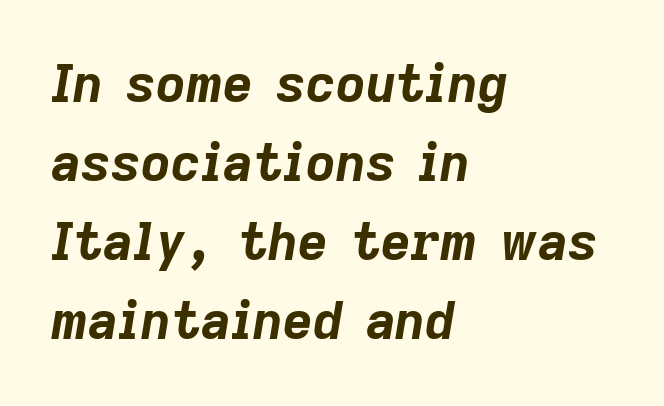
You could not count columns in this text — the font is proportionally spaced. These words are printed bold, with thick strokes throughout. The passage shown stacks its lines at a standard gap. Designer's note — italics engaged.
